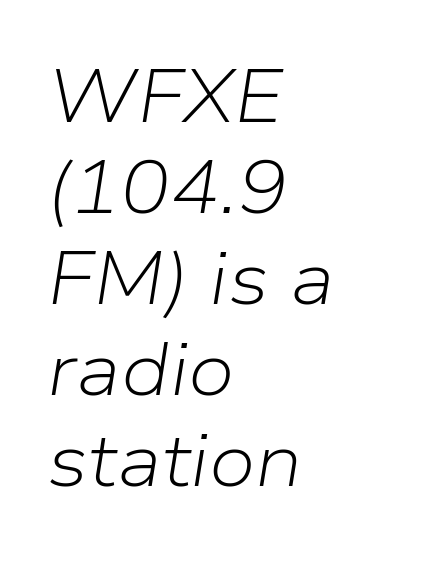
Yep, that's italic — everything's leaning. Which margin do the lines hug? The left one — the right edge is uneven. The letters advance in unequal steps, a hallmark of proportional type. The strokes are not fattened; the text isn't bold.
